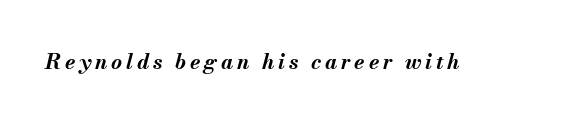
The image shows 21 px bold type, italic (leaning right); set not underlined.
